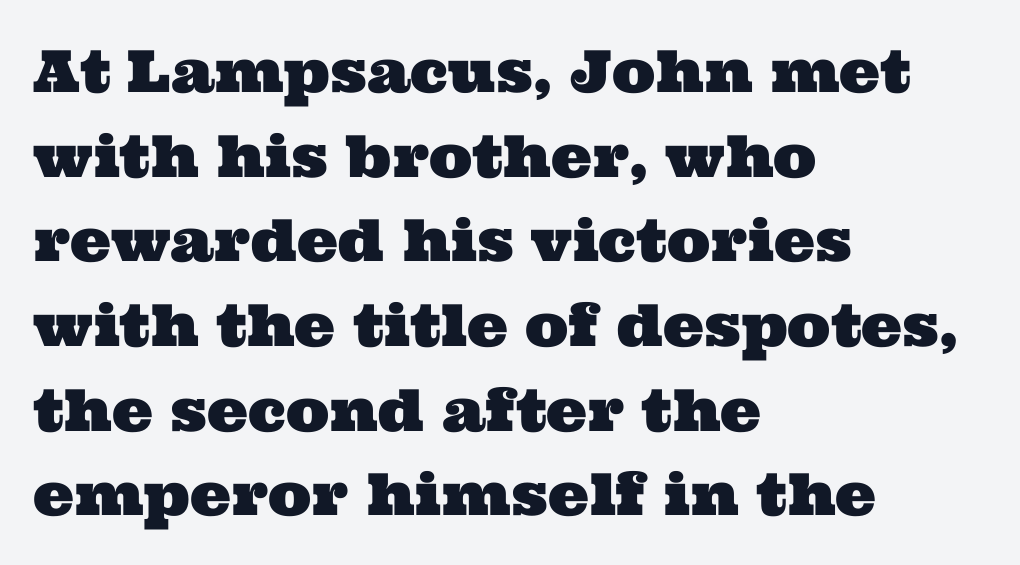
The image shows 58 px wide serif type; set left-aligned, normal line spacing (1.46x), normal letter spacing, not underlined; medium stroke contrast and a medium x-height.
